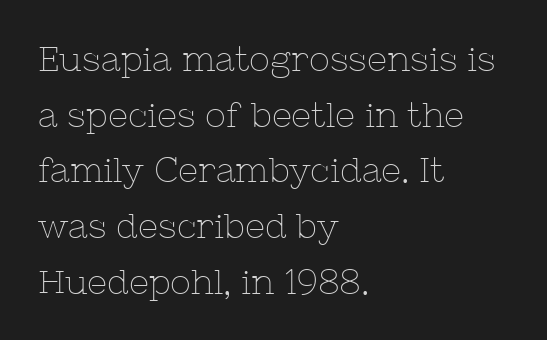
Q: Is the text bold? A: No.
Q: Is the text italic (slanted)? A: No, it is upright.
Q: Is the typeface a serif or a sans-serif typeface? A: Serif.
Q: Is the text underlined? A: No.
Q: How is the paragraph aligned? A: Left-aligned.
Q: Is the spacing between letters normal or unusually wide? A: Normal.
Q: Is the spacing between lines tight, normal or loose? A: Normal.
Q: Width (condensed, normal, or wide)? A: Normal.
Q: Stroke contrast? A: Low.
Q: x-height? A: Medium.
Q: Monospaced? A: No.
